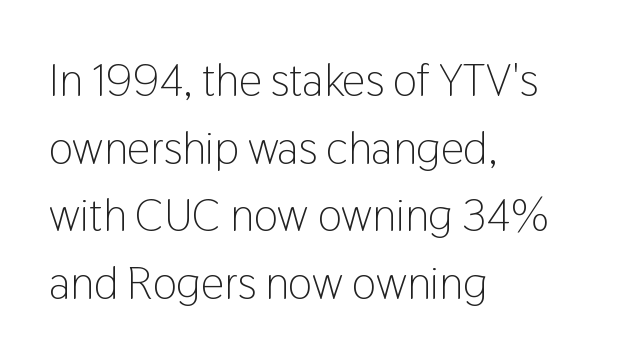
Left-aligned paragraph, ragged on the right. The letterforms sit shoulder to shoulder at normal distance. Character widths vary here, with narrow letters taking less room than wide ones. The strokes are not fattened; the text isn't bold. Regular leading.
